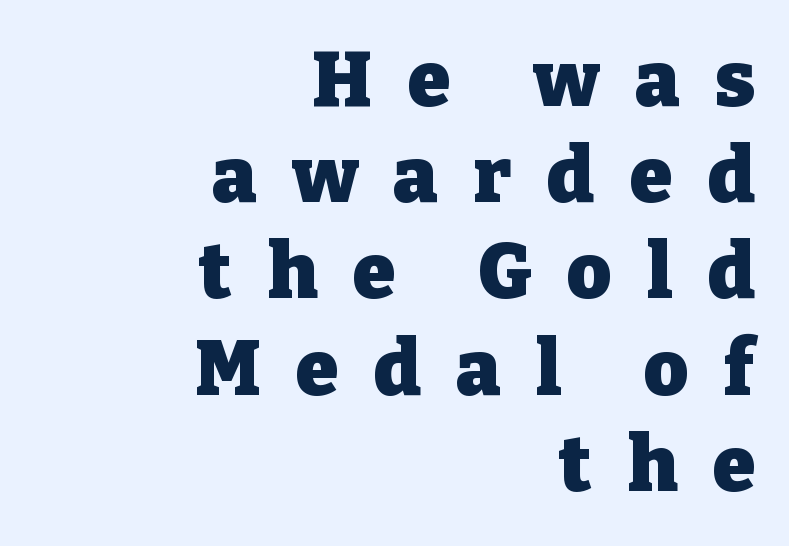
{"serif": "yes", "italic": "no", "bold": "yes", "weight": "heavy", "width": "normal", "stroke_contrast": "low", "x_height": "medium", "monospaced": "no", "underline": "no", "align": "right", "line_spacing": "normal", "line_spacing_ratio": 1.25, "letter_spacing": "wide", "letter_spacing_em": 0.46, "glyph_px": 77}
